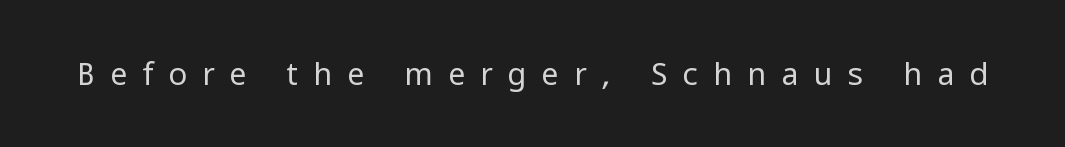
The image shows 31 px regular-weight sans-serif type, upright; set unusually wide letter spacing (+0.48 em), not underlined; low stroke contrast and a medium x-height.
